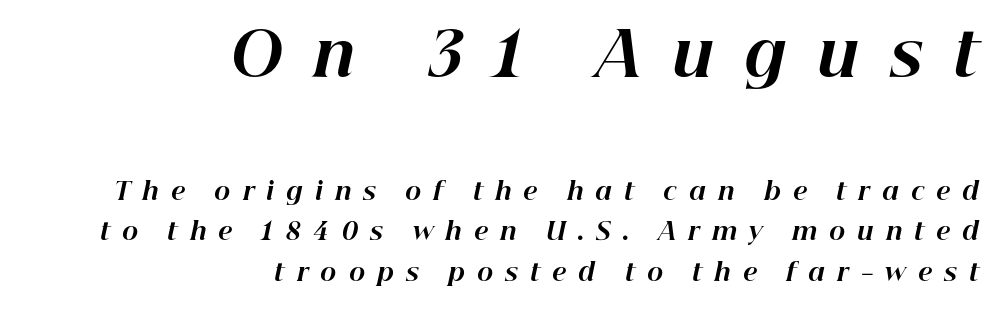
Q: Is the text bold? A: Yes.
Q: Is the text italic (slanted)? A: Yes, it leans right by about 12 degrees.
Q: Is the text underlined? A: No.
Q: How is the paragraph aligned? A: Right-aligned.
Q: Is the spacing between letters normal or unusually wide? A: Unusually wide.
Q: Is the spacing between lines tight, normal or loose? A: Normal.
Q: Which block of text is set in a larger size, the first (top) or the second (bottom)? A: The first (top) one.
Q: Width (condensed, normal, or wide)? A: Normal.
Q: Stroke contrast? A: High.
Q: x-height? A: Medium.
Q: Monospaced? A: No.
